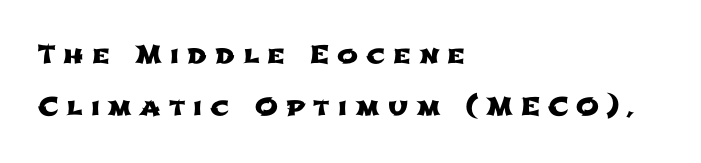
{"underline": "no", "align": "left", "line_spacing": "loose", "line_spacing_ratio": 2.1, "letter_spacing": "wide", "letter_spacing_em": 0.32, "glyph_px": 25}
